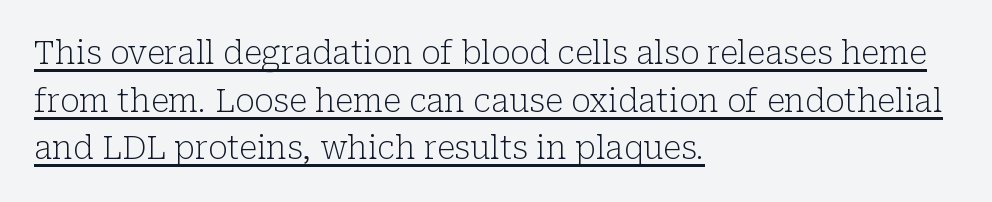
Q: Is the text bold? A: No.
Q: Is the text italic (slanted)? A: No, it is upright.
Q: Is the typeface a serif or a sans-serif typeface? A: Serif.
Q: Is the text underlined? A: Yes.
Q: How is the paragraph aligned? A: Left-aligned.
Q: Is the spacing between letters normal or unusually wide? A: Normal.
Q: Is the spacing between lines tight, normal or loose? A: Normal.
Q: Width (condensed, normal, or wide)? A: Normal.
Q: Stroke contrast? A: Low.
Q: x-height? A: Medium.
Q: Monospaced? A: No.
